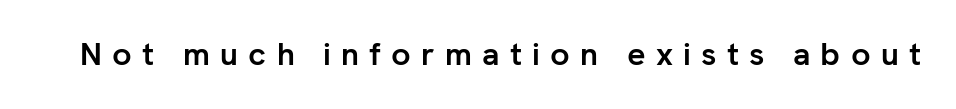
{"serif": "no", "italic": "no", "bold": "yes", "weight": "semibold", "width": "normal", "stroke_contrast": "low", "x_height": "medium", "monospaced": "no", "underline": "no", "letter_spacing": "wide", "letter_spacing_em": 0.32, "glyph_px": 32}
